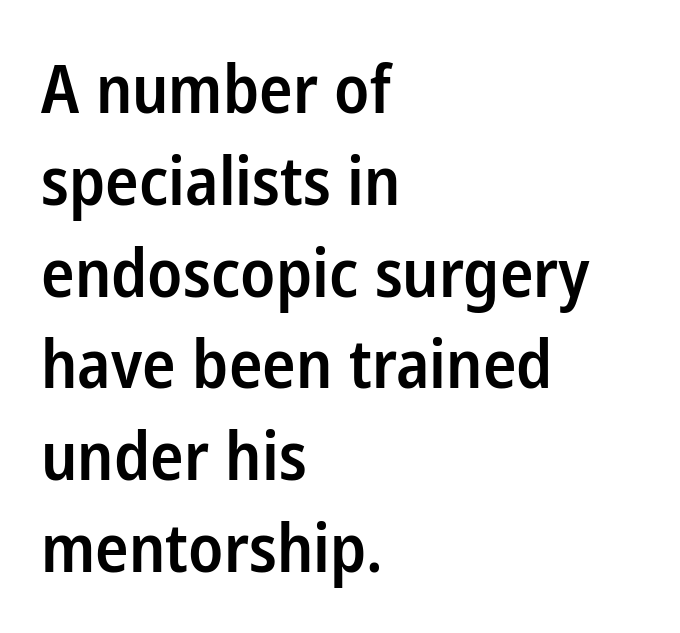
{"serif": "no", "italic": "no", "bold": "semi", "weight": "semibold", "width": "condensed", "stroke_contrast": "low", "x_height": "medium", "monospaced": "no", "underline": "no", "align": "left", "line_spacing": "normal", "line_spacing_ratio": 1.37, "letter_spacing": "normal", "letter_spacing_em": 0.0, "glyph_px": 67}
